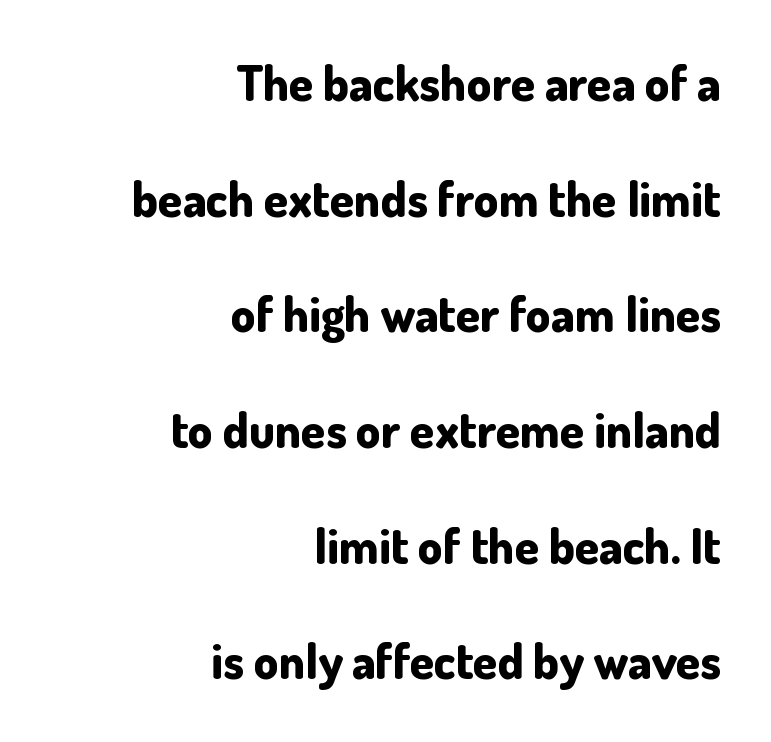
Looks like regular typesetting: each glyph gets only the width it needs. Horizontally, the lines are justified to the trailing edge only. Its strokes are broad and dark, the hallmark of bold type. Classification — sans serif. You can tell it's not italic because the verticals are truly vertical.
